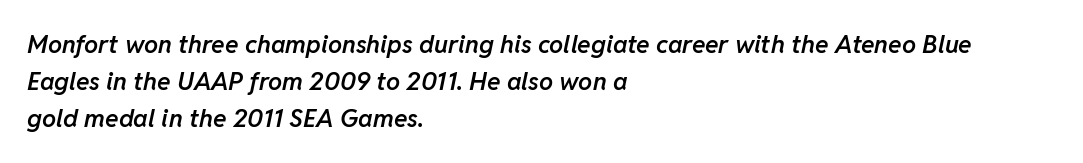
Q: Is the text bold? A: Semi-bold.
Q: Is the text italic (slanted)? A: Yes, it leans right by about 11 degrees.
Q: Is the text underlined? A: No.
Q: How is the paragraph aligned? A: Left-aligned.
Q: Is the spacing between letters normal or unusually wide? A: Normal.
Q: Is the spacing between lines tight, normal or loose? A: Normal.
